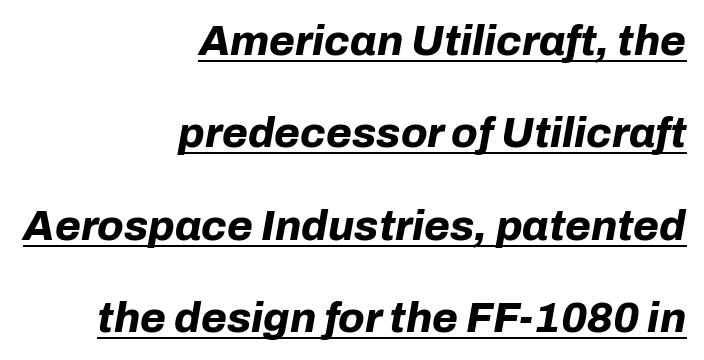
The block of text is sparse from top to bottom, with ample space between rows. The line texture is even and compact thanks to regular tracking. The rendering uses natural spacing where letterforms have individual widths. Somebody hit Ctrl+U on this one — the words are underlined. Which margin do the lines hug? The right one — the left edge is uneven. The whole block is typeset with a tilt.
